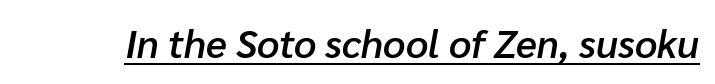
Honestly, the underline is the first thing you notice here. The face used here is proportionally spaced, like ordinary book or web type. Typesetter's note: demi weight, one step under bold. The rendering keeps characters at their native spacing. Italic? Definitely — the glyphs are oblique.
